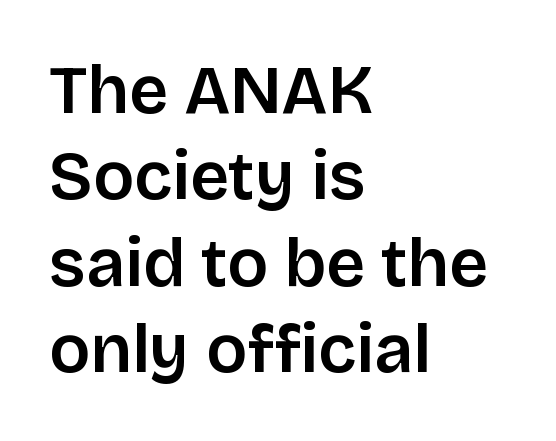
Q: Is the text italic (slanted)? A: No, it is upright.
Q: Is the typeface a serif or a sans-serif typeface? A: Sans-serif.
Q: Is the text underlined? A: No.
Q: How is the paragraph aligned? A: Left-aligned.
Q: Is the spacing between letters normal or unusually wide? A: Normal.
Q: Is the spacing between lines tight, normal or loose? A: Normal.
Q: Width (condensed, normal, or wide)? A: Normal.
Q: Stroke contrast? A: Low.
Q: x-height? A: Large.
Q: Monospaced? A: No.
